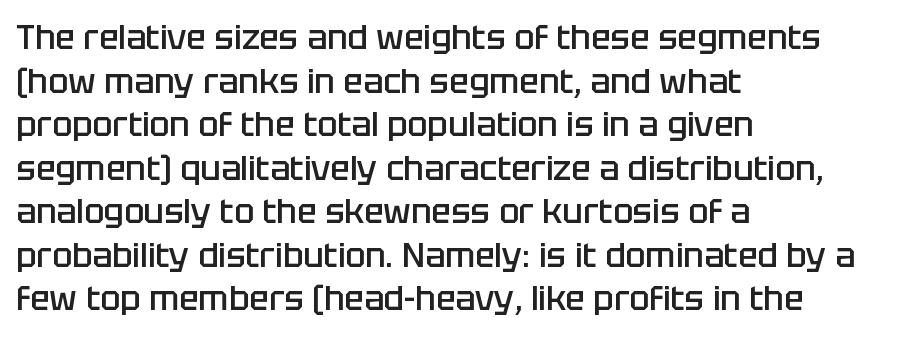
Is the block centered? No — it sits flush against the left margin. The font family rendered here belongs to the sans-serif group. Proportional: the letters do not fall into vertical columns. Posture: vertical. Compared with typical paragraphs, the rows here are spaced about the same.
